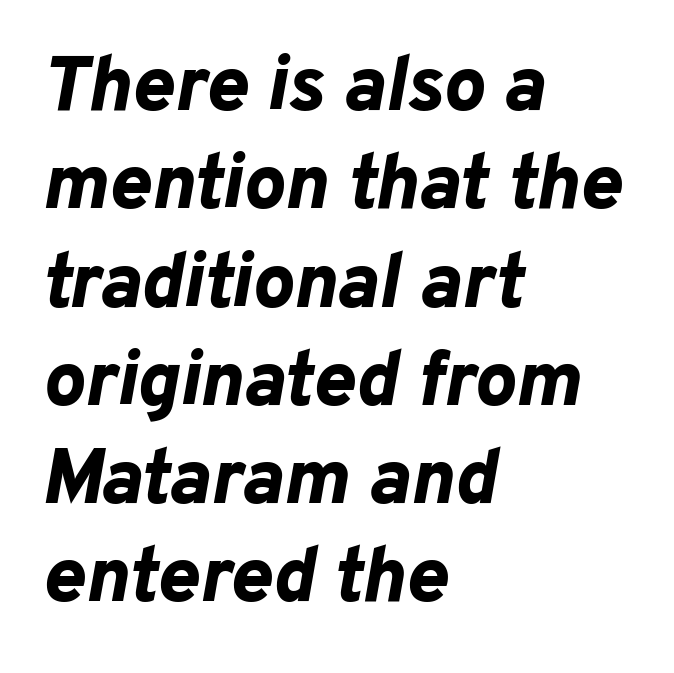
Q: Is the text bold? A: Yes.
Q: Is the text italic (slanted)? A: Yes, it leans right by about 10 degrees.
Q: Is the text underlined? A: No.
Q: How is the paragraph aligned? A: Left-aligned.
Q: Is the spacing between letters normal or unusually wide? A: Normal.
Q: Is the spacing between lines tight, normal or loose? A: Normal.
Q: Width (condensed, normal, or wide)? A: Normal.
Q: Stroke contrast? A: Low.
Q: x-height? A: Medium.
Q: Monospaced? A: No.
